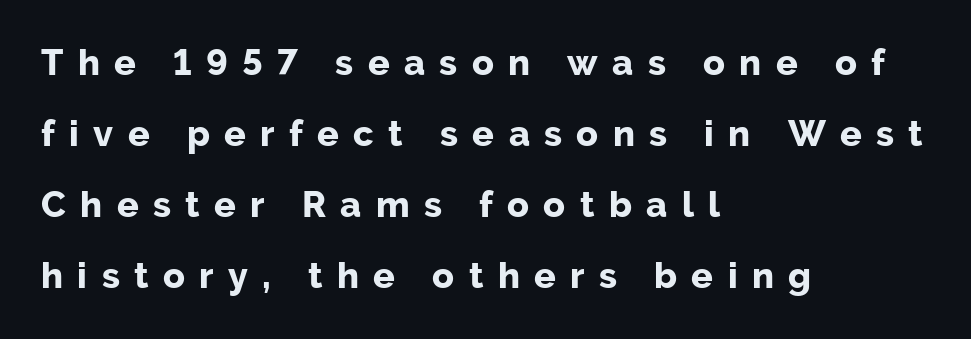
The image shows 36 px bold sans-serif type, upright; set left-aligned, loose line spacing (1.97x), unusually wide letter spacing (+0.4 em), not underlined; low stroke contrast and a medium x-height.
